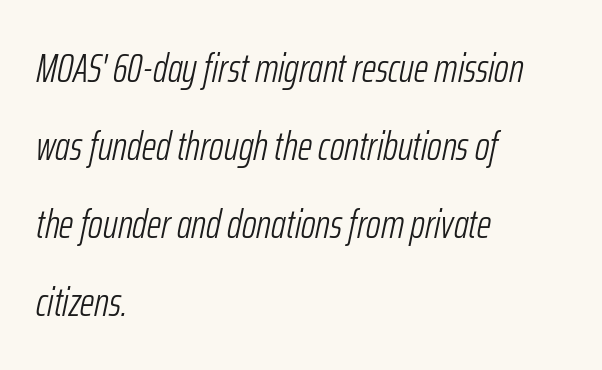
{"italic": "yes", "lean": "right", "slant_degrees": 12, "bold": "no", "weight": "light", "width": "condensed", "stroke_contrast": "low", "x_height": "medium", "monospaced": "no", "underline": "no", "align": "left", "line_spacing": "loose", "line_spacing_ratio": 1.95, "letter_spacing": "normal", "letter_spacing_em": 0.0, "glyph_px": 40}
